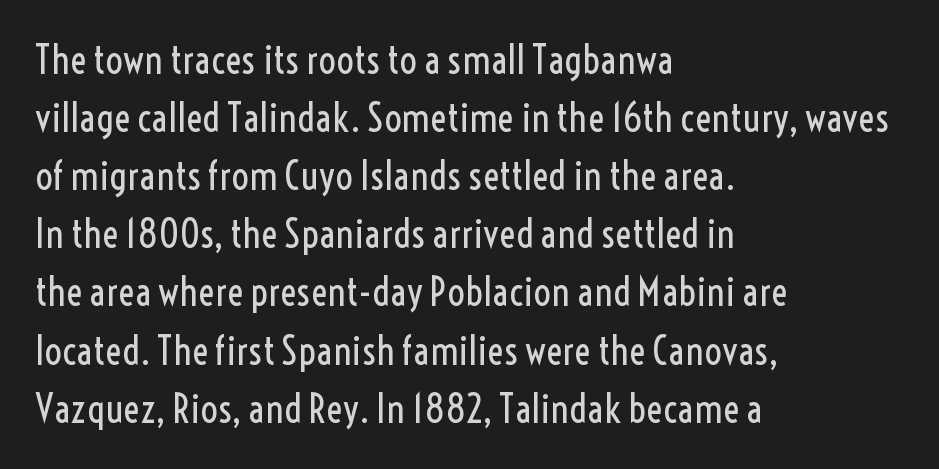
The face looks like a standard text weight, possibly lighter. Proportional: the letters do not fall into vertical columns. Short note: letters normally spaced. When letters stand straight like this, we call the style roman or upright.
